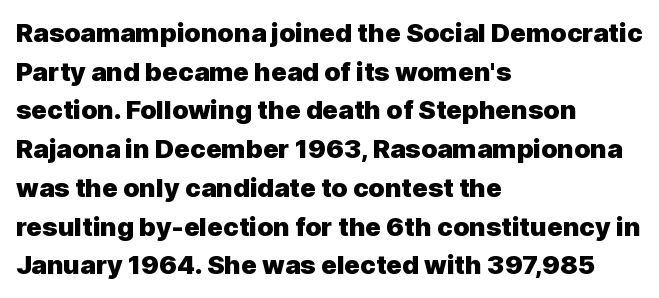
The image shows 26 px bold type, upright; set left-aligned, normal line spacing (1.49x), normal letter spacing, not underlined.
